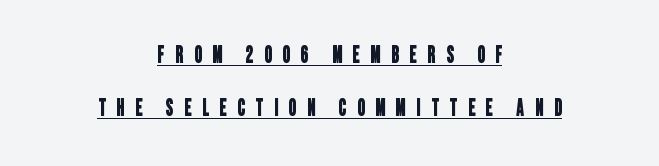
{"underline": "yes", "align": "center", "line_spacing": "loose", "line_spacing_ratio": 2.32, "letter_spacing": "wide", "letter_spacing_em": 0.48, "glyph_px": 23}
